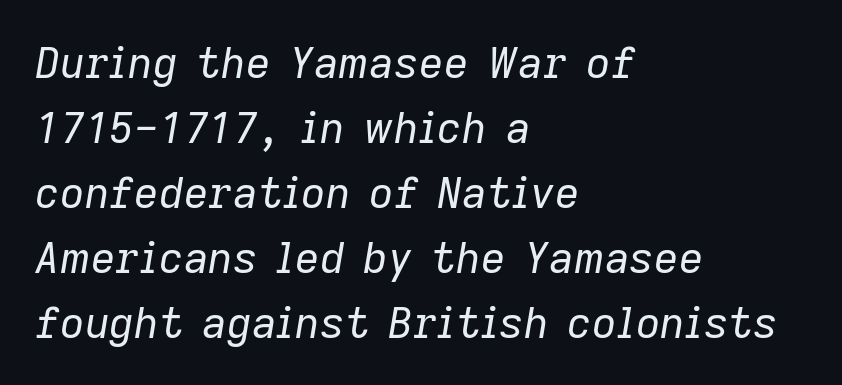
{"italic": "yes", "lean": "right", "slant_degrees": 9, "bold": "no", "weight": "regular", "width": "normal", "stroke_contrast": "low", "x_height": "medium", "monospaced": "no", "underline": "no", "align": "left", "line_spacing": "normal", "line_spacing_ratio": 1.51, "letter_spacing": "normal", "letter_spacing_em": 0.0, "glyph_px": 43}
